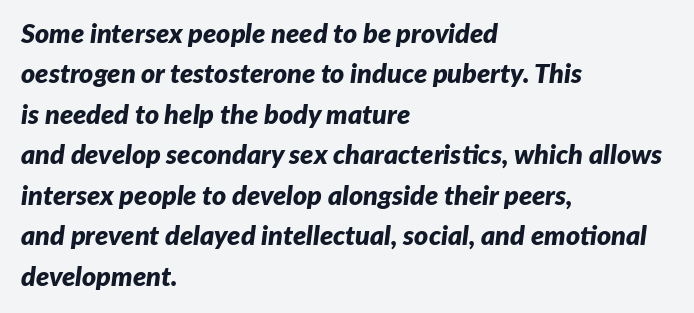
Q: Is the text bold? A: Yes.
Q: Is the text italic (slanted)? A: Yes, it leans right by about 7 degrees.
Q: Is the text underlined? A: No.
Q: How is the paragraph aligned? A: Left-aligned.
Q: Is the spacing between letters normal or unusually wide? A: Normal.
Q: Is the spacing between lines tight, normal or loose? A: Normal.
